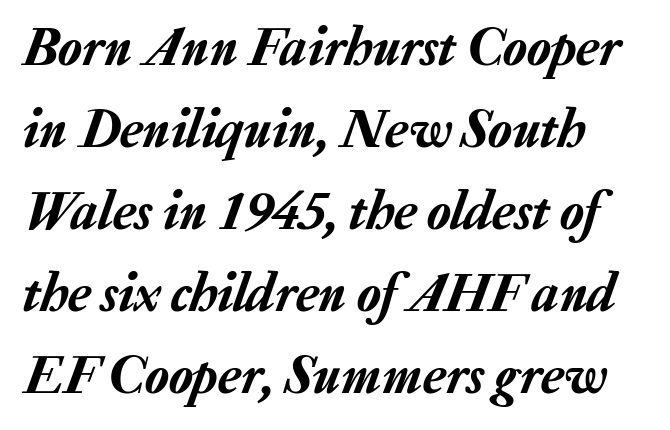
Successive baselines arrive at the customary interval. Words appear dense and cohesive because spacing is normal. Observe the lean: these are italic letterforms. Beneath every word, the page is bare. The passage shown is typed in a proportional face where columns would drift.
